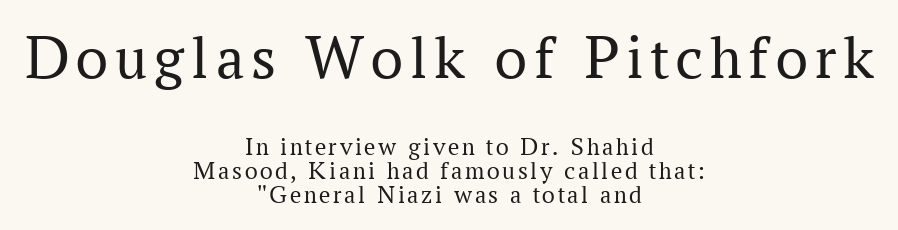
A clean baseline with only descenders dipping below it. Stroke mass is kept to a normal reading level or below. These lines huddle together more closely than default settings would place them. Varying glyph widths throughout — classic text-font behaviour.
